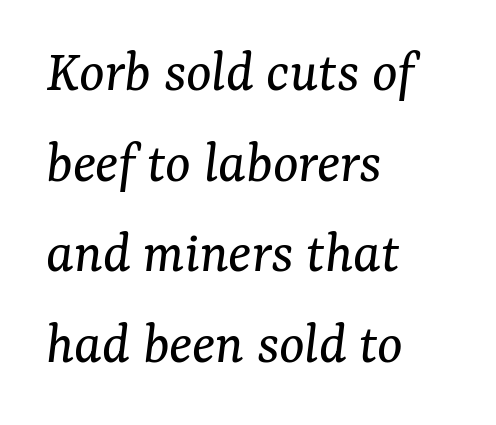
The image shows 60 px regular-weight serif type, italic (leaning right); set left-aligned, normal line spacing (1.51x), normal letter spacing, not underlined; medium stroke contrast and a medium x-height.
